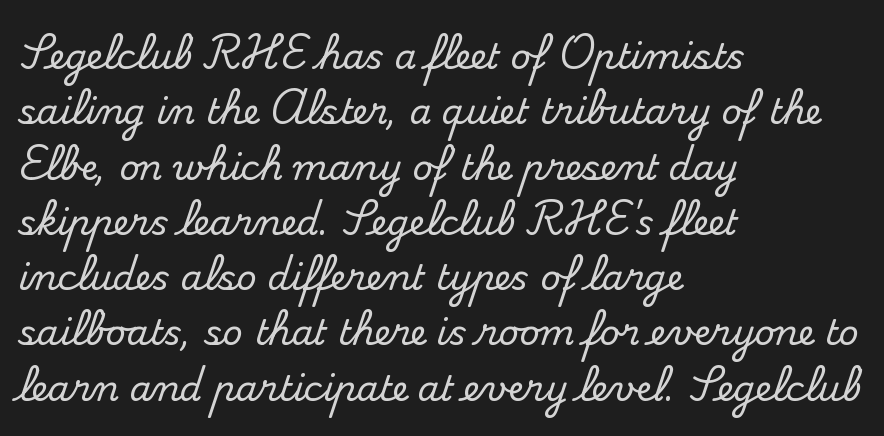
You could not count columns in this text — the font is proportionally spaced. Vertically, the passage feels balanced, rows spaced as you'd expect. Inter-character spacing is left at the font's built-in metrics.
